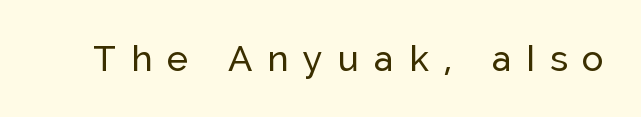
The image shows 36 px sans-serif type, upright; set unusually wide letter spacing (+0.42 em), not underlined; low stroke contrast and a medium x-height.
